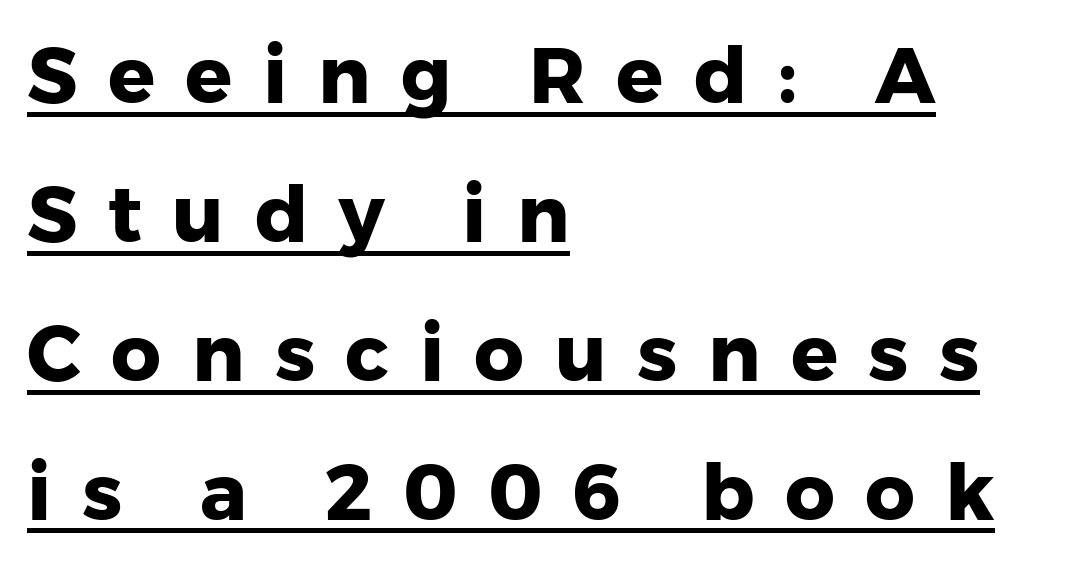
{"serif": "no", "italic": "no", "bold": "yes", "weight": "heavy", "width": "normal", "stroke_contrast": "low", "x_height": "medium", "monospaced": "no", "underline": "yes", "align": "left", "line_spacing_ratio": 1.78, "letter_spacing": "wide", "letter_spacing_em": 0.39, "glyph_px": 78}
